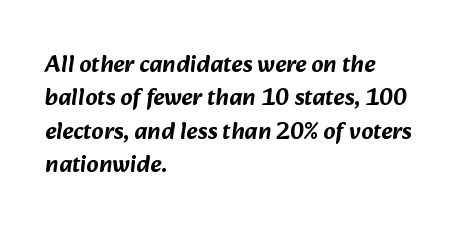
Q: Is the text underlined? A: No.
Q: How is the paragraph aligned? A: Left-aligned.
Q: Is the spacing between letters normal or unusually wide? A: Normal.
Q: Is the spacing between lines tight, normal or loose? A: Normal.
